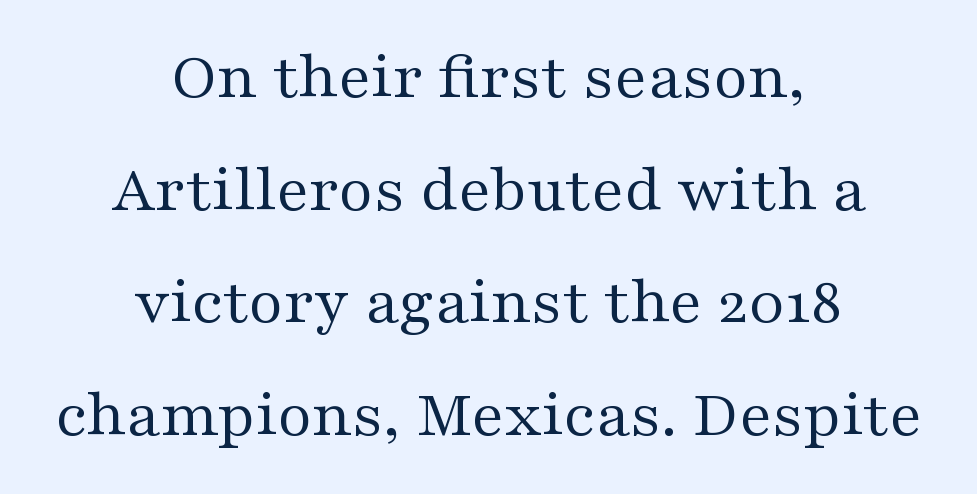
Q: Is the text bold? A: No.
Q: Is the text italic (slanted)? A: No, it is upright.
Q: Is the typeface a serif or a sans-serif typeface? A: Serif.
Q: Is the text underlined? A: No.
Q: How is the paragraph aligned? A: Centered.
Q: Is the spacing between letters normal or unusually wide? A: Normal.
Q: Is the spacing between lines tight, normal or loose? A: Normal.
Q: Width (condensed, normal, or wide)? A: Wide.
Q: Stroke contrast? A: Medium.
Q: x-height? A: Medium.
Q: Monospaced? A: No.
